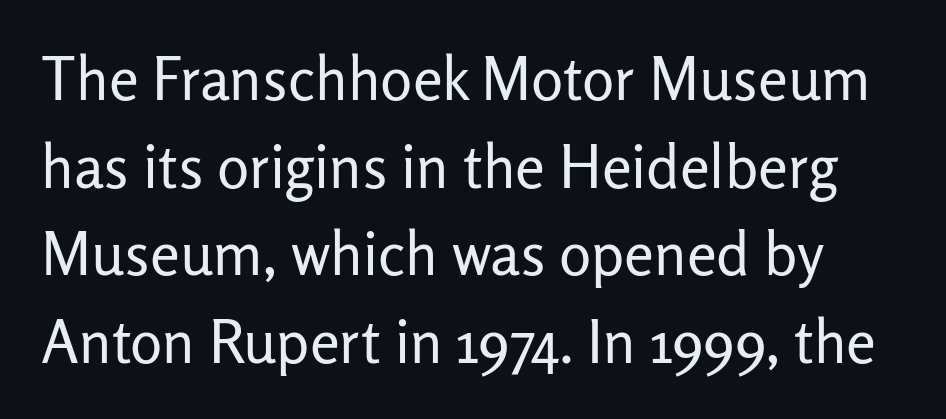
{"serif": "no", "italic": "no", "bold": "no", "weight": "regular", "width": "normal", "stroke_contrast": "low", "x_height": "medium", "monospaced": "no", "underline": "no", "line_spacing": "normal", "line_spacing_ratio": 1.46, "letter_spacing": "normal", "letter_spacing_em": 0.0, "glyph_px": 60}
